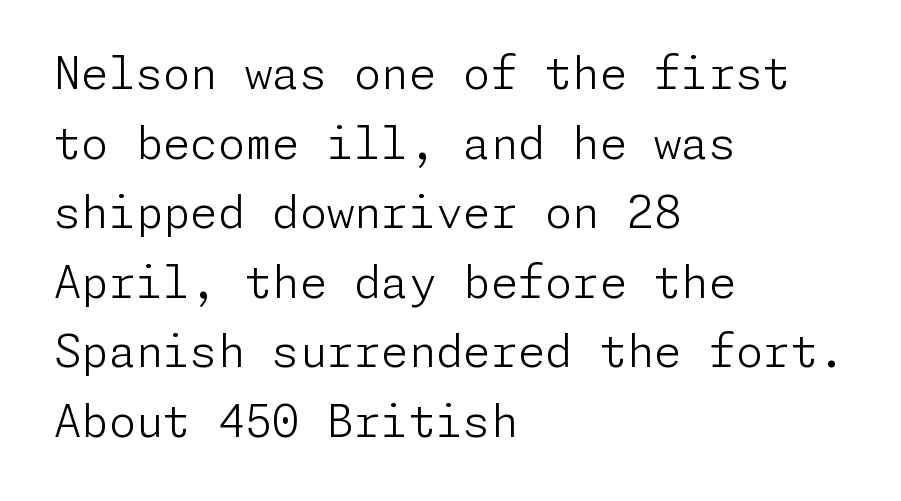
It's the straight-up-and-down kind of type. Is the type heavy? It reads as light-to-regular instead. The words here are not underlined. This sample uses a sans-serif face.
